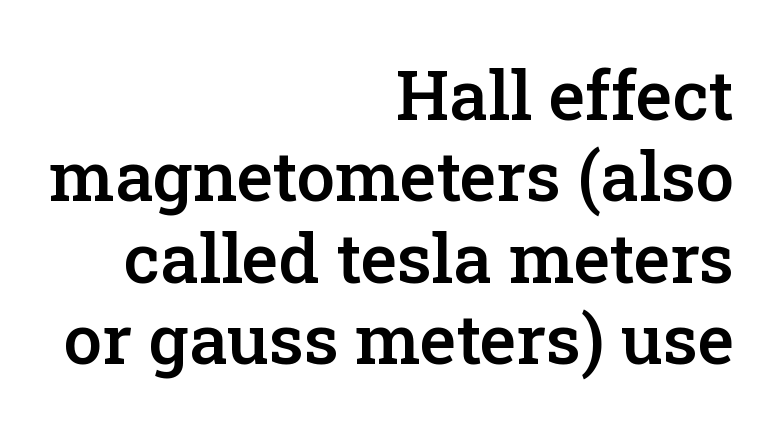
Q: Is the text bold? A: Semi-bold.
Q: Is the text italic (slanted)? A: No, it is upright.
Q: Is the typeface a serif or a sans-serif typeface? A: Serif.
Q: Is the text underlined? A: No.
Q: How is the paragraph aligned? A: Right-aligned.
Q: Is the spacing between letters normal or unusually wide? A: Normal.
Q: Width (condensed, normal, or wide)? A: Normal.
Q: Stroke contrast? A: Low.
Q: x-height? A: Medium.
Q: Monospaced? A: No.
